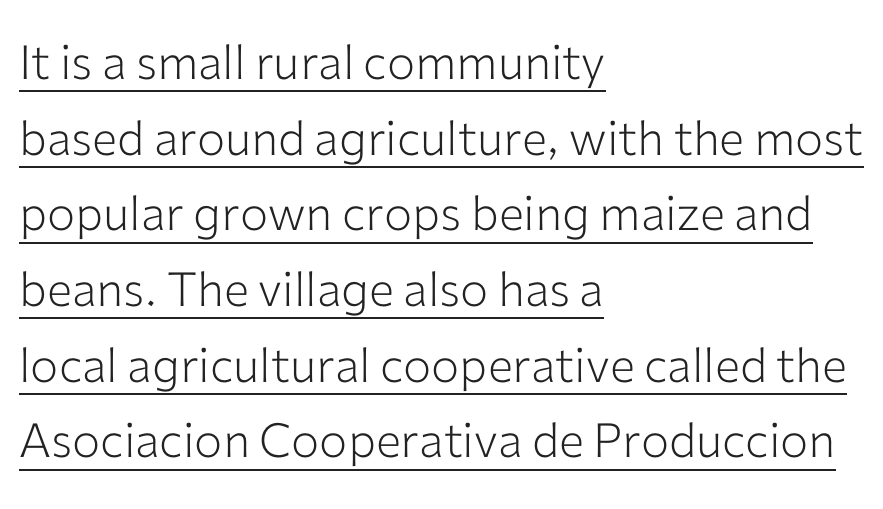
The image shows 47 px light sans-serif type, upright; set left-aligned, normal line spacing (1.61x), normal letter spacing, underlined; low stroke contrast and a medium x-height.
